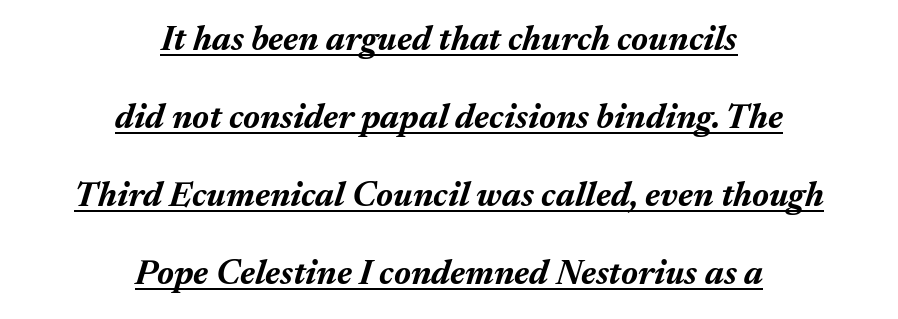
{"italic": "yes", "lean": "right", "slant_degrees": 17, "bold": "yes", "weight": "bold", "width": "normal", "stroke_contrast": "medium", "x_height": "medium", "monospaced": "no", "underline": "yes", "align": "center", "line_spacing": "loose", "line_spacing_ratio": 2.23, "letter_spacing": "normal", "letter_spacing_em": 0.0, "glyph_px": 35}
